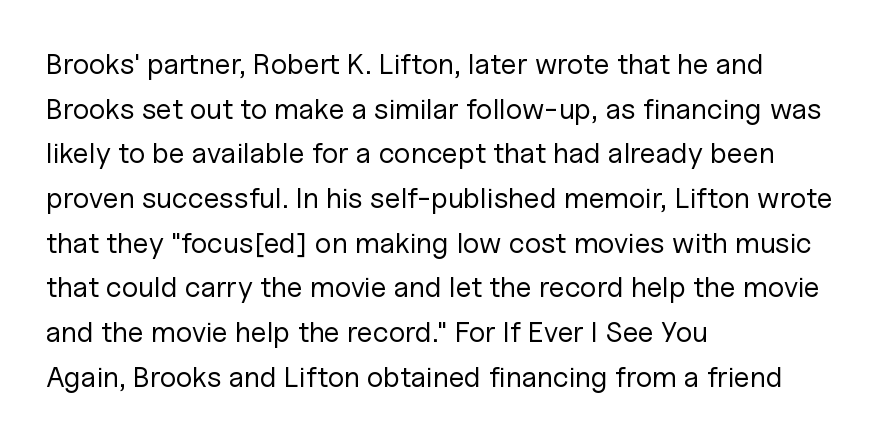
Q: Is the text bold? A: No.
Q: Is the text italic (slanted)? A: No, it is upright.
Q: Is the typeface a serif or a sans-serif typeface? A: Sans-serif.
Q: Is the text underlined? A: No.
Q: How is the paragraph aligned? A: Left-aligned.
Q: Is the spacing between letters normal or unusually wide? A: Normal.
Q: Is the spacing between lines tight, normal or loose? A: Normal.
Q: Width (condensed, normal, or wide)? A: Normal.
Q: Stroke contrast? A: Low.
Q: x-height? A: Medium.
Q: Monospaced? A: No.
